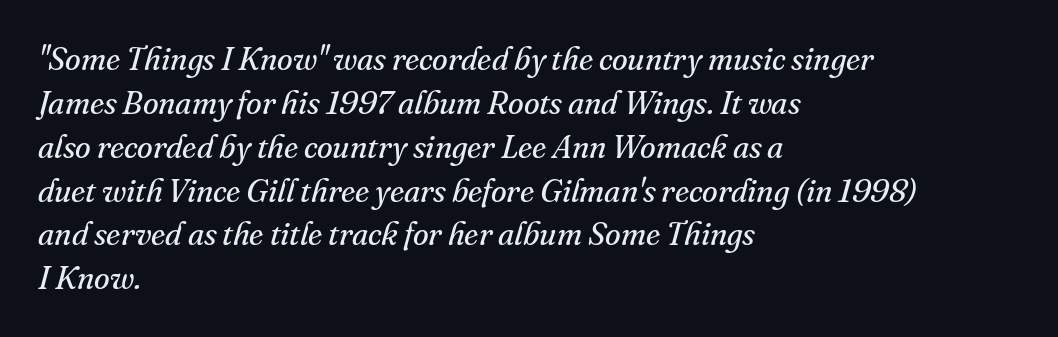
The image shows 32 px regular-weight serif type, italic (leaning right); set left-aligned, normal line spacing (1.37x), normal letter spacing, not underlined; medium stroke contrast and a small x-height.
